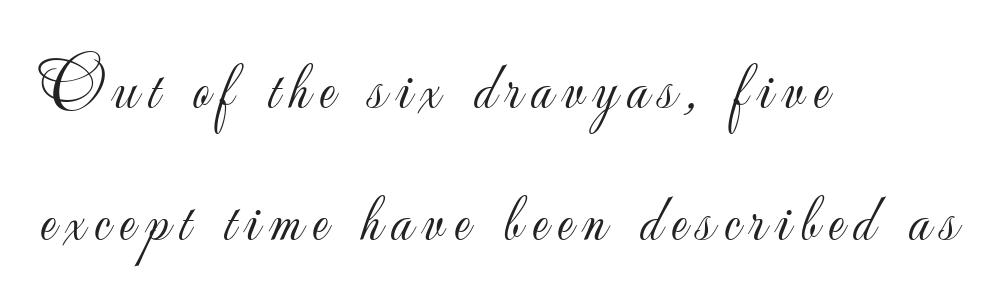
The image shows 68 px light sans-serif type; set left-aligned, loose line spacing (1.94x), not underlined; low stroke contrast and a small x-height.
